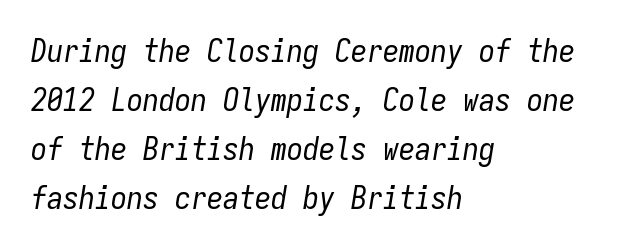
The image shows 32 px regular-weight, condensed type, italic (leaning right), monospaced; set left-aligned, normal line spacing (1.53x), normal letter spacing, not underlined; low stroke contrast and a medium x-height.
